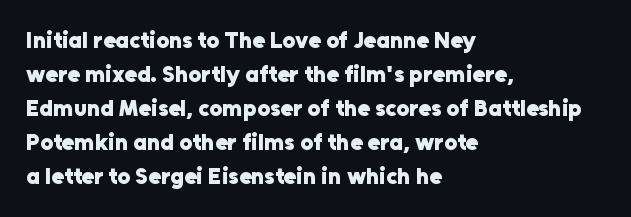
Q: Is the text bold? A: Yes.
Q: Is the text italic (slanted)? A: No, it is upright.
Q: Is the text underlined? A: No.
Q: How is the paragraph aligned? A: Left-aligned.
Q: Is the spacing between letters normal or unusually wide? A: Normal.
Q: Is the spacing between lines tight, normal or loose? A: Normal.
